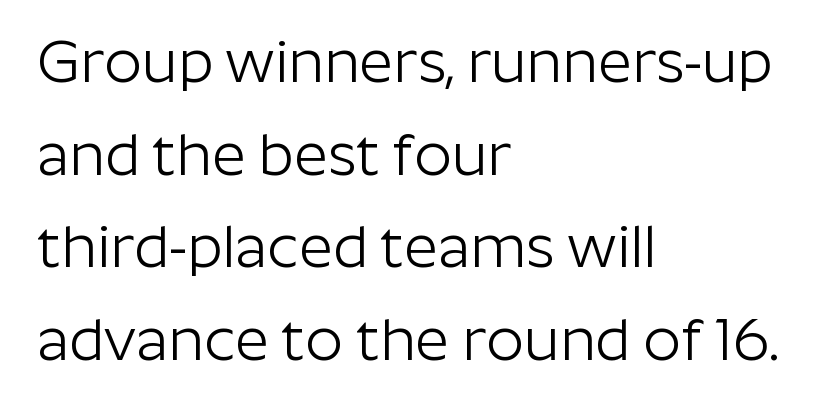
The image shows 59 px light sans-serif type, upright; set left-aligned, normal line spacing (1.57x), normal letter spacing, not underlined; low stroke contrast and a medium x-height.
